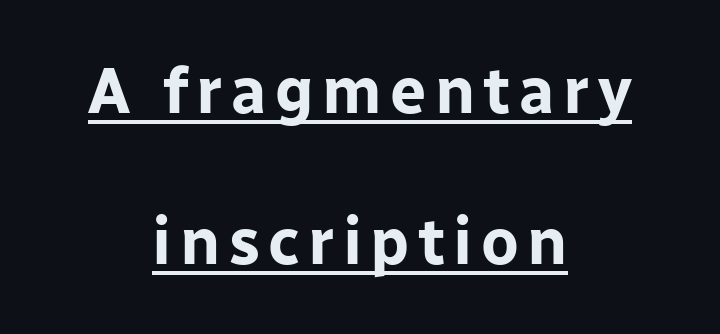
Line starts and ends both wander, symmetrically. The sample has been set heavy, in full bold. A typesetter would mark this as roman, not italic. Interline gaps are noticeably wide in this sample.
